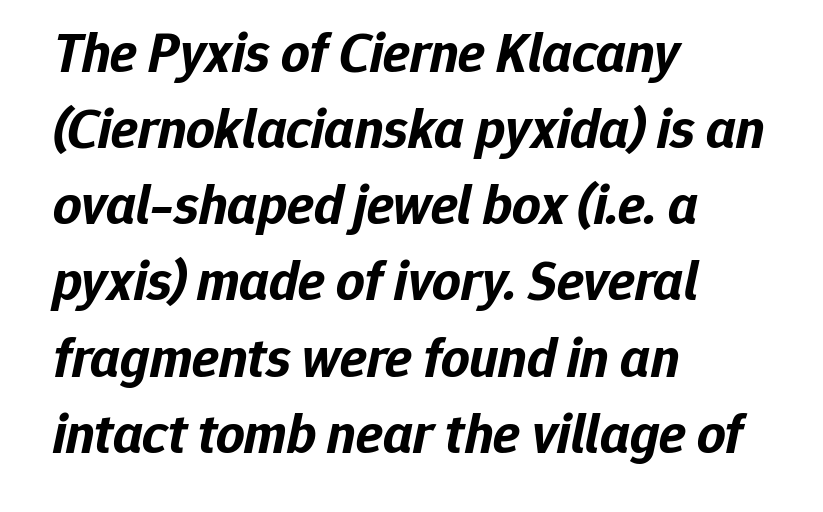
Clear beneath every line of the passage. Quick note: italic. Caption: standard tracking, unaltered. In terms of leading, this rendering sits right in the middle. Does the copy run flush right? No — it runs flush left. Note the varied advance widths — an 'i' is clearly narrower than an 'm'.
